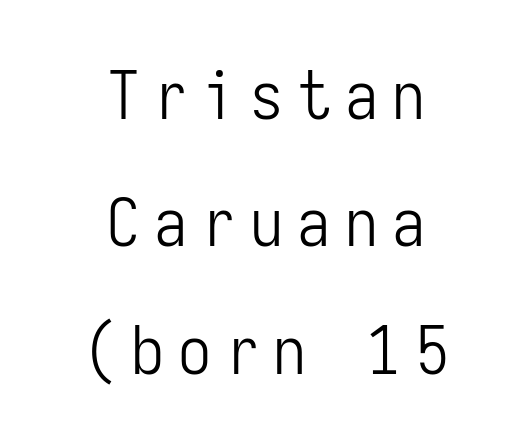
Q: Is the text bold? A: No.
Q: Is the text italic (slanted)? A: No, it is upright.
Q: Is the typeface a serif or a sans-serif typeface? A: Sans-serif.
Q: Is the text underlined? A: No.
Q: How is the paragraph aligned? A: Centered.
Q: Is the spacing between letters normal or unusually wide? A: Unusually wide.
Q: Is the spacing between lines tight, normal or loose? A: Loose.
Q: Width (condensed, normal, or wide)? A: Condensed.
Q: Stroke contrast? A: Low.
Q: x-height? A: Medium.
Q: Monospaced? A: Yes.
